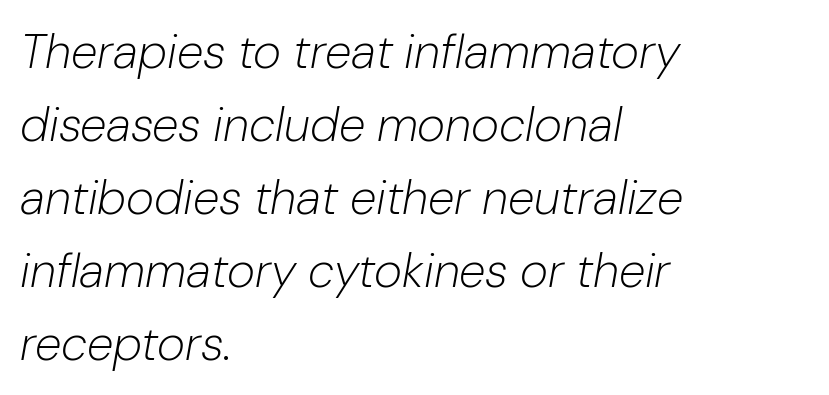
The image shows 48 px light type, italic (leaning right); set left-aligned, normal line spacing (1.52x), normal letter spacing, not underlined; low stroke contrast and a medium x-height.
